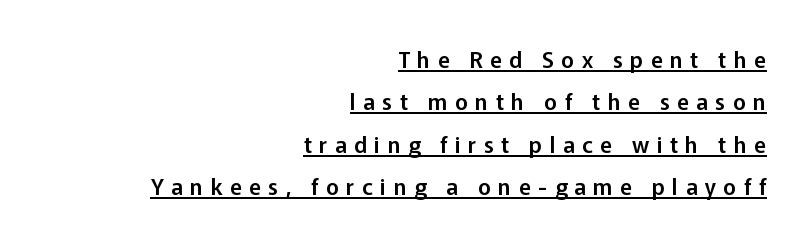
Leading is clearly above the norm, producing a sparse column. The specimen includes a rule beneath the text block's lines. Ordinary non-slanted type is in use. Short note: letters widely spaced. The lines in this sample share a right terminus and differ only in where they begin.
